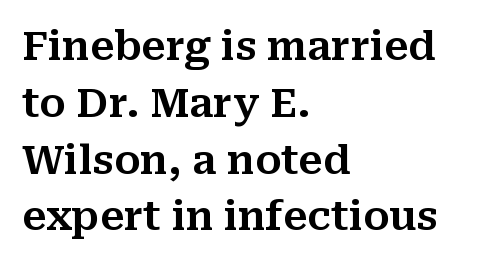
The image shows 40 px serif type, upright; set left-aligned, normal line spacing (1.42x), normal letter spacing, not underlined; medium stroke contrast and a medium x-height.
